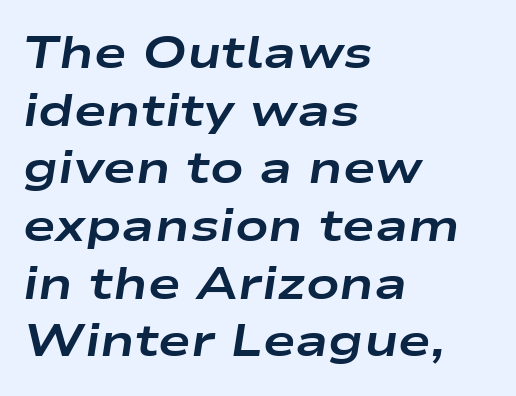
The image shows 44 px bold, wide type, italic (leaning right); set left-aligned, normal line spacing (1.31x), normal letter spacing, not underlined; low stroke contrast and a medium x-height.
